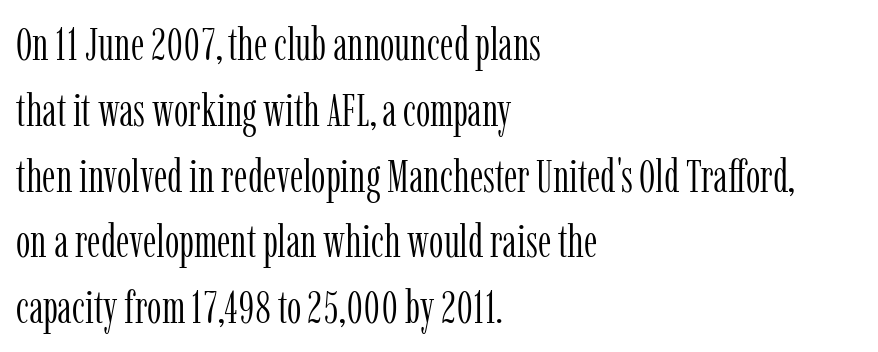
{"serif": "yes", "italic": "no", "bold": "no", "weight": "light", "width": "condensed", "stroke_contrast": "low", "x_height": "medium", "monospaced": "no", "underline": "no", "align": "left", "line_spacing": "normal", "line_spacing_ratio": 1.43, "letter_spacing": "normal", "letter_spacing_em": 0.0, "glyph_px": 46}
